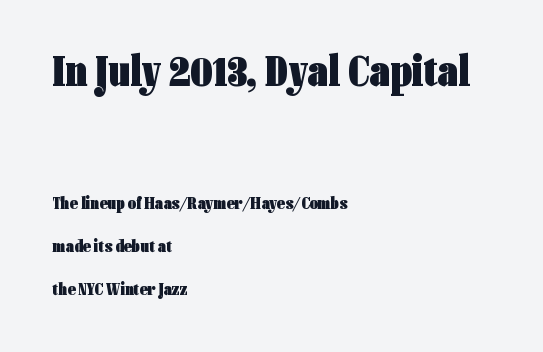
The image shows 45 px heavy, condensed sans-serif type, upright; set left-aligned, loose line spacing (2.38x), normal letter spacing, not underlined; the first (top) block is 2.5x larger; low stroke contrast and a medium x-height.
